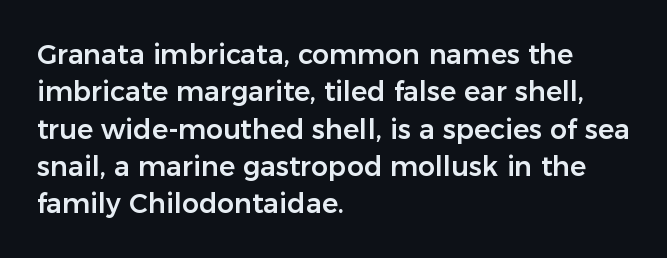
{"italic": "no", "underline": "no", "align": "left", "line_spacing": "normal", "line_spacing_ratio": 1.38, "letter_spacing": "normal", "letter_spacing_em": 0.0, "glyph_px": 27}
